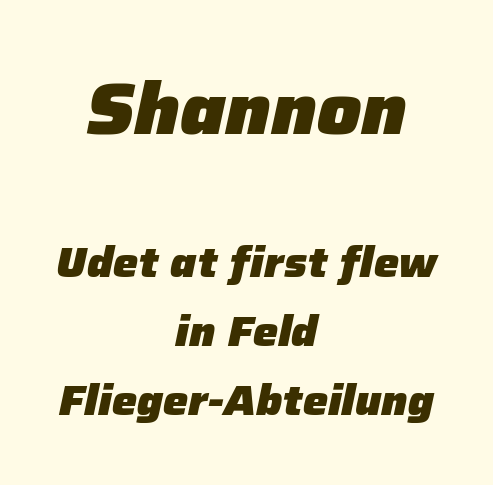
The emphasis by scale lands on block number one, above. Style check: oblique. Observe the ordinary spacing: letters are neighbours, not strangers. A bare baseline throughout the passage. Alignment: centered.
